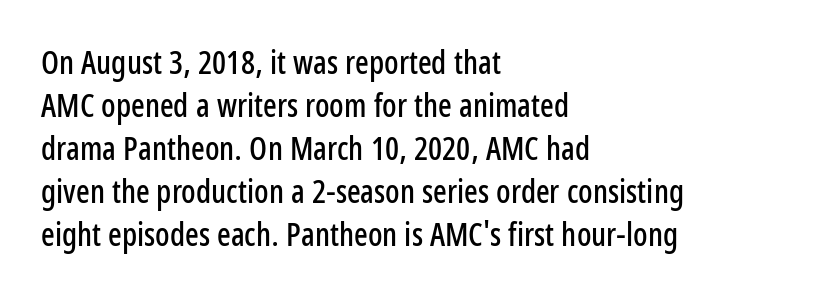
{"serif": "no", "italic": "no", "width": "condensed", "stroke_contrast": "low", "x_height": "medium", "monospaced": "no", "underline": "no", "align": "left", "line_spacing": "normal", "line_spacing_ratio": 1.34, "letter_spacing": "normal", "letter_spacing_em": 0.0, "glyph_px": 32}
